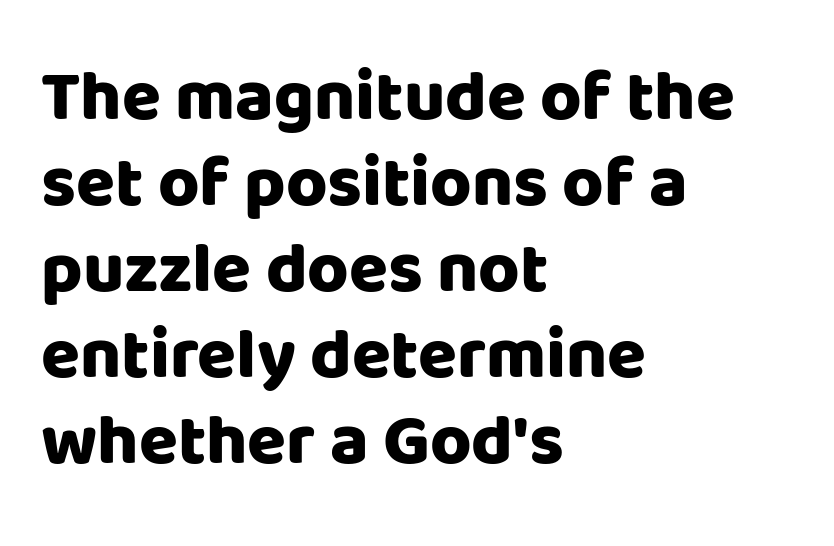
Here the designer chose a conventional face with non-uniform glyph widths. No italicization has been applied; the sample stays upright. This sample uses a sans-serif face. How heavy is the stroke? Heavy — this is a bold.
